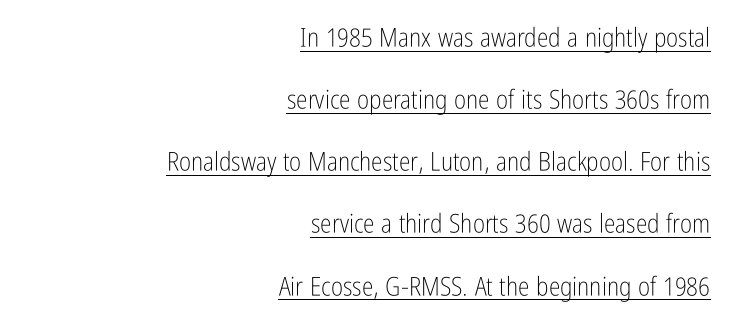
Q: Is the text bold? A: No.
Q: Is the text italic (slanted)? A: No, it is upright.
Q: Is the text underlined? A: Yes.
Q: How is the paragraph aligned? A: Right-aligned.
Q: Is the spacing between letters normal or unusually wide? A: Normal.
Q: Is the spacing between lines tight, normal or loose? A: Loose.
